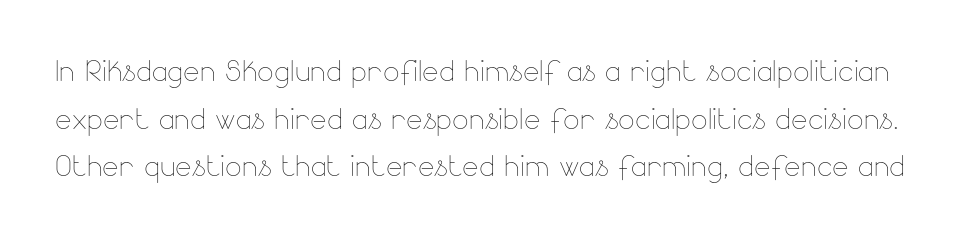
Each word holds together tightly as a unit, with standard inter-letter gaps. No extra ink here — the face is not bold. Type without underlining. The axis of the letterforms is exactly vertical. Spacing verdict: proportional, widths tailored to each character.
